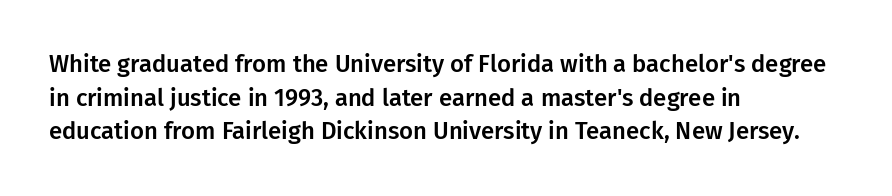
Q: Is the text italic (slanted)? A: No, it is upright.
Q: Is the text underlined? A: No.
Q: How is the paragraph aligned? A: Left-aligned.
Q: Is the spacing between letters normal or unusually wide? A: Normal.
Q: Is the spacing between lines tight, normal or loose? A: Normal.
